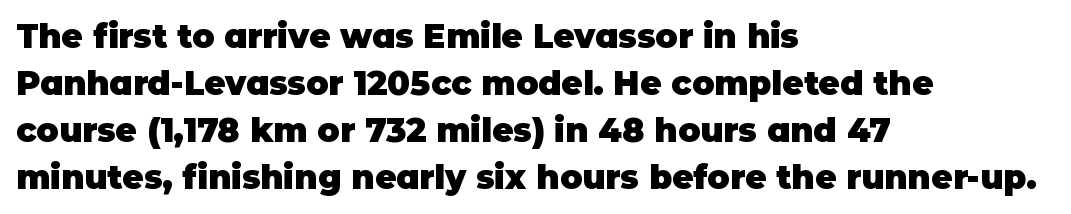
{"serif": "no", "italic": "no", "bold": "yes", "weight": "heavy", "width": "normal", "stroke_contrast": "low", "x_height": "large", "monospaced": "no", "underline": "no", "align": "left", "line_spacing": "normal", "line_spacing_ratio": 1.42, "letter_spacing": "normal", "letter_spacing_em": 0.0, "glyph_px": 33}
